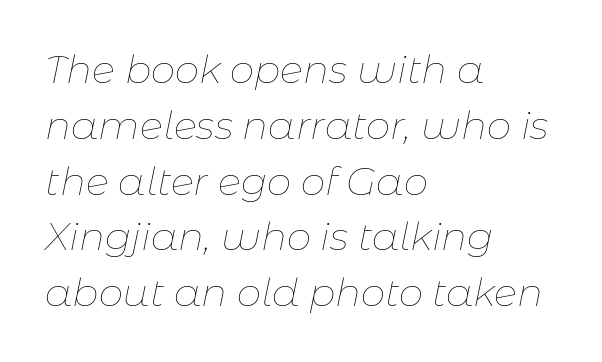
Q: Is the text bold? A: No.
Q: Is the text italic (slanted)? A: Yes, it leans right by about 11 degrees.
Q: Is the text underlined? A: No.
Q: How is the paragraph aligned? A: Left-aligned.
Q: Is the spacing between letters normal or unusually wide? A: Normal.
Q: Is the spacing between lines tight, normal or loose? A: Normal.
Q: Width (condensed, normal, or wide)? A: Normal.
Q: Stroke contrast? A: Low.
Q: x-height? A: Medium.
Q: Monospaced? A: No.
